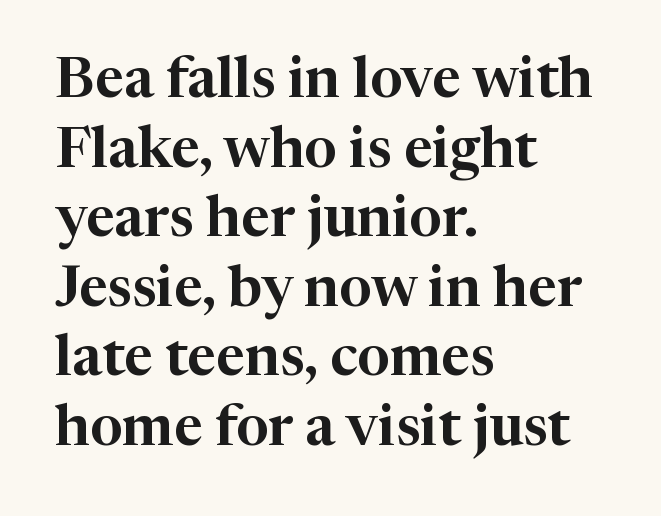
Standard letterfit; no display-style spreading of the glyphs. Stroke terminals: seriffed. Character widths vary here, with narrow letters taking less room than wide ones. The paragraph has a hard left edge and a soft right edge. Words float on clear page, feet unadorned.
